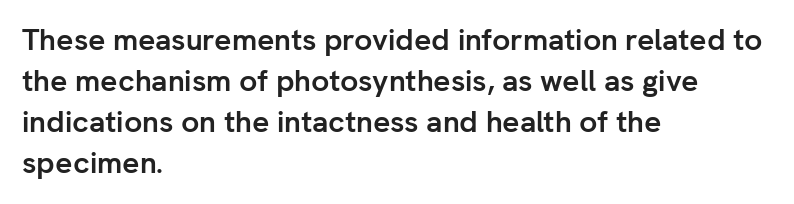
The image shows 30 px semibold sans-serif type, upright; set left-aligned, normal line spacing (1.37x), normal letter spacing, not underlined; low stroke contrast and a medium x-height.
